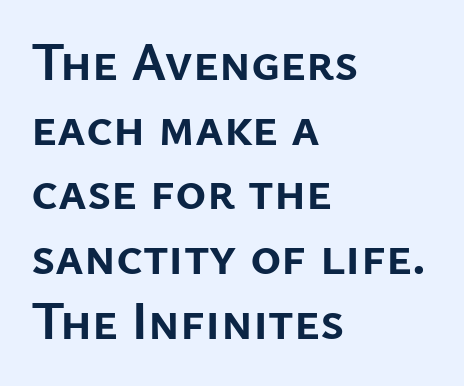
{"serif": "no", "italic": "no", "bold": "yes", "weight": "semibold", "width": "normal", "stroke_contrast": "low", "x_height": "medium", "monospaced": "no", "underline": "no", "align": "left", "line_spacing_ratio": 1.22, "letter_spacing": "normal", "letter_spacing_em": 0.0, "glyph_px": 53}
